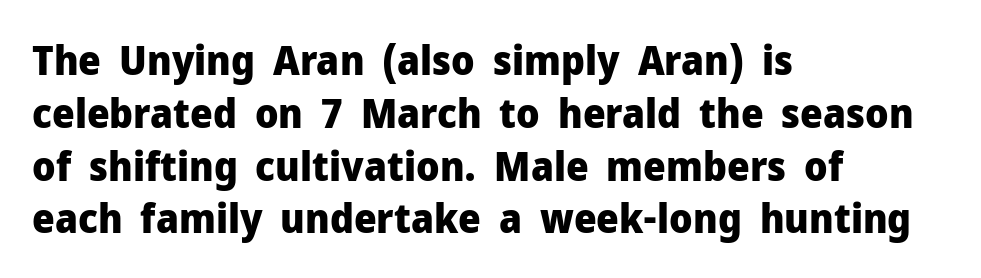
The image shows 40 px heavy sans-serif type, upright; set left-aligned, normal line spacing (1.32x), normal letter spacing, not underlined; low stroke contrast and a medium x-height.
